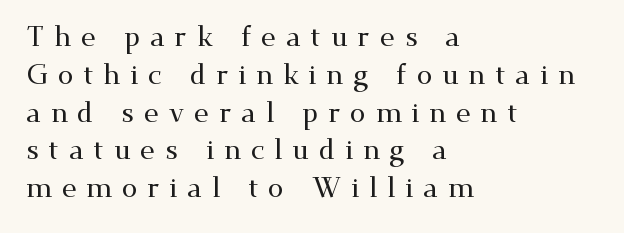
Serifs: yes, visible at the terminals of the letterforms. Honestly, the row spacing looks completely unremarkable. Character widths vary here, with narrow letters taking less room than wide ones. Horizontally, the lines are justified to the leading edge only. Posture: upright roman.
